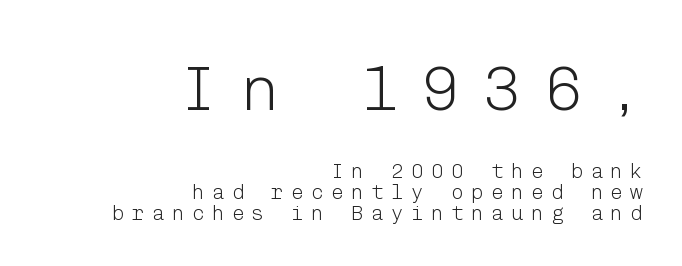
The image shows 64 px light sans-serif type, upright; set right-aligned, tight line spacing (1.0x), unusually wide letter spacing (+0.35 em), not underlined; the first (top) block is 3.05x larger; low stroke contrast and a medium x-height.
